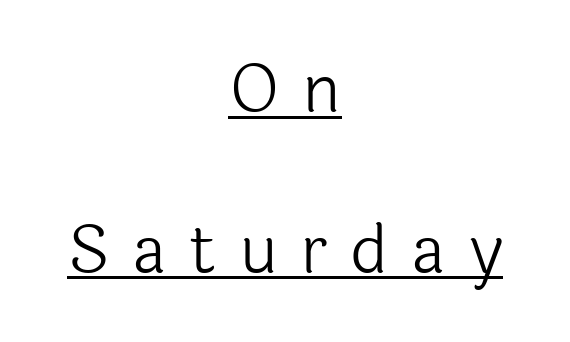
The image shows 67 px light sans-serif type, upright; set centered, loose line spacing (2.4x), unusually wide letter spacing (+0.34 em), underlined; a medium x-height.
